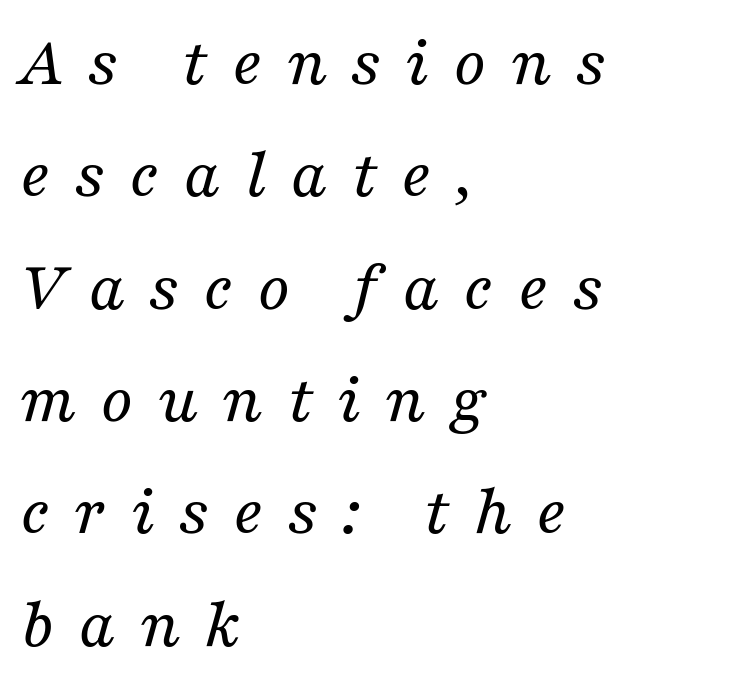
{"serif": "yes", "italic": "yes", "lean": "right", "slant_degrees": 16, "bold": "no", "weight": "regular", "width": "normal", "stroke_contrast": "medium", "x_height": "medium", "monospaced": "no", "underline": "no", "align": "left", "line_spacing": "normal", "line_spacing_ratio": 1.56, "letter_spacing": "wide", "letter_spacing_em": 0.33, "glyph_px": 72}
